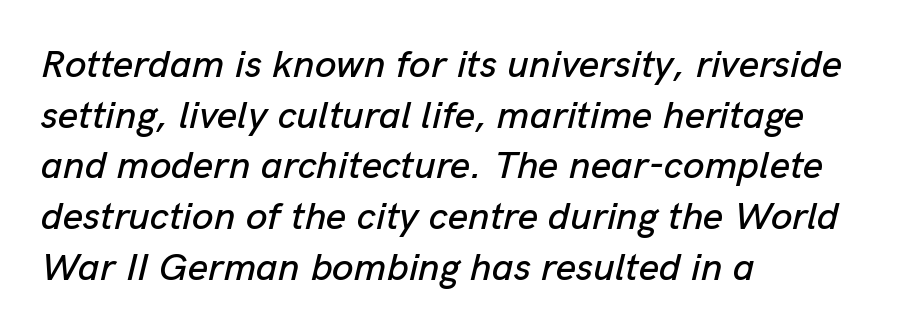
{"italic": "yes", "lean": "right", "slant_degrees": 13, "width": "normal", "stroke_contrast": "low", "x_height": "medium", "monospaced": "no", "underline": "no", "align": "left", "line_spacing": "normal", "line_spacing_ratio": 1.3, "letter_spacing": "normal", "letter_spacing_em": 0.0, "glyph_px": 39}
